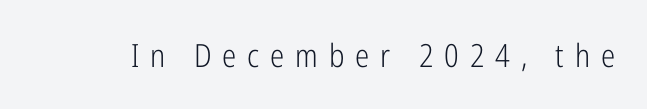
The image shows 32 px light, condensed sans-serif type, upright; set unusually wide letter spacing (+0.34 em), not underlined; low stroke contrast and a medium x-height.
